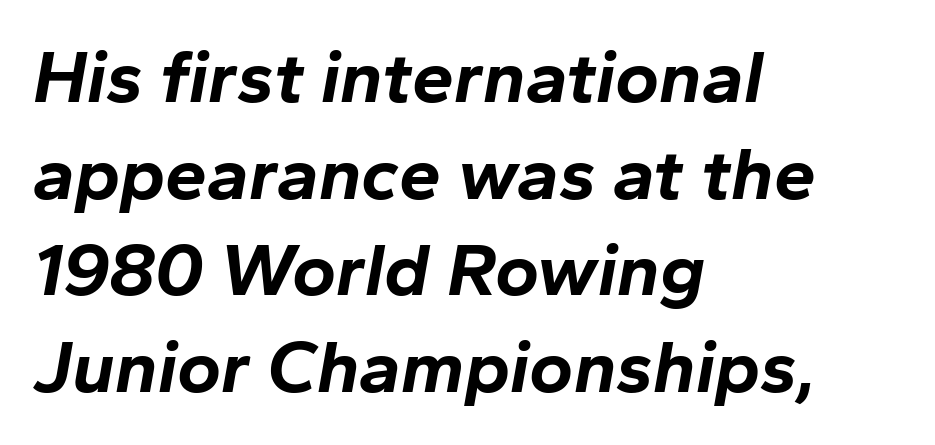
{"italic": "yes", "lean": "right", "slant_degrees": 10, "bold": "yes", "weight": "bold", "width": "normal", "stroke_contrast": "low", "x_height": "medium", "monospaced": "no", "underline": "no", "align": "left", "line_spacing": "normal", "line_spacing_ratio": 1.29, "letter_spacing": "normal", "letter_spacing_em": 0.0, "glyph_px": 75}
